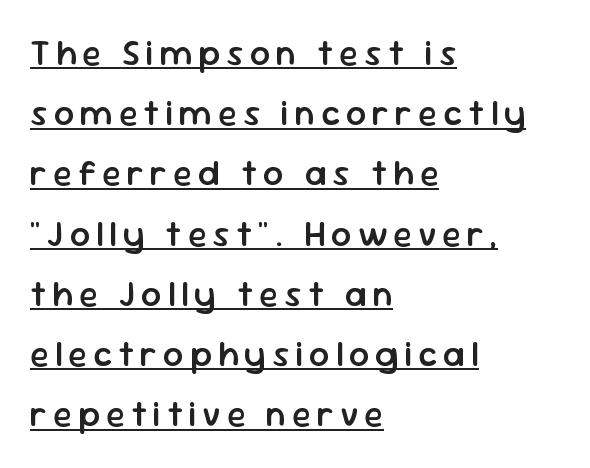
Q: Is the text bold? A: Semi-bold.
Q: Is the text italic (slanted)? A: No, it is upright.
Q: Is the typeface a serif or a sans-serif typeface? A: Sans-serif.
Q: Is the text underlined? A: Yes.
Q: How is the paragraph aligned? A: Left-aligned.
Q: Width (condensed, normal, or wide)? A: Normal.
Q: Stroke contrast? A: Low.
Q: x-height? A: Medium.
Q: Monospaced? A: No.
